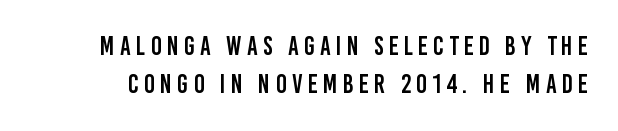
The image shows 26 px text type, upright; set normal line spacing (1.47x), unusually wide letter spacing (+0.2 em), not underlined.
